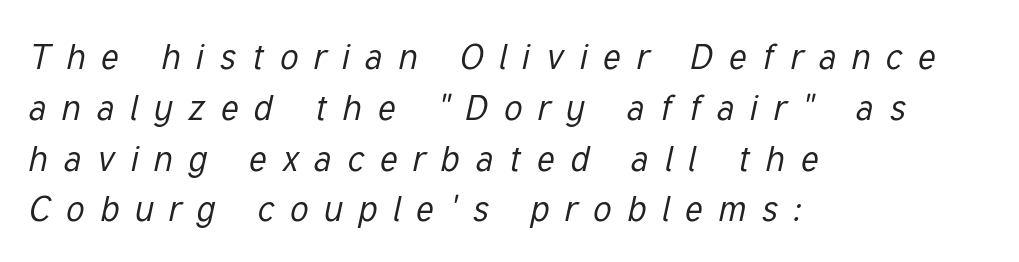
{"italic": "yes", "lean": "right", "slant_degrees": 12, "bold": "no", "weight": "regular", "width": "condensed", "stroke_contrast": "low", "x_height": "medium", "monospaced": "no", "underline": "no", "align": "left", "line_spacing": "normal", "line_spacing_ratio": 1.41, "letter_spacing": "wide", "letter_spacing_em": 0.44, "glyph_px": 36}
